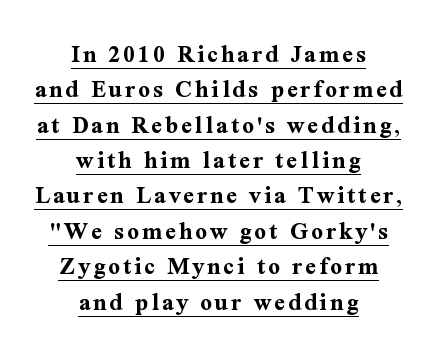
{"italic": "no", "bold": "yes", "underline": "yes", "align": "center", "line_spacing": "normal", "line_spacing_ratio": 1.36, "glyph_px": 26}
